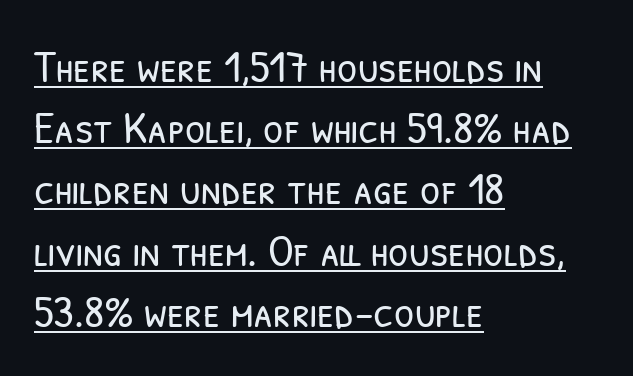
{"serif": "no", "bold": "no", "weight": "light", "width": "condensed", "stroke_contrast": "low", "x_height": "medium", "monospaced": "no", "underline": "yes", "align": "left", "line_spacing": "normal", "line_spacing_ratio": 1.33, "letter_spacing": "normal", "letter_spacing_em": 0.0, "glyph_px": 46}
